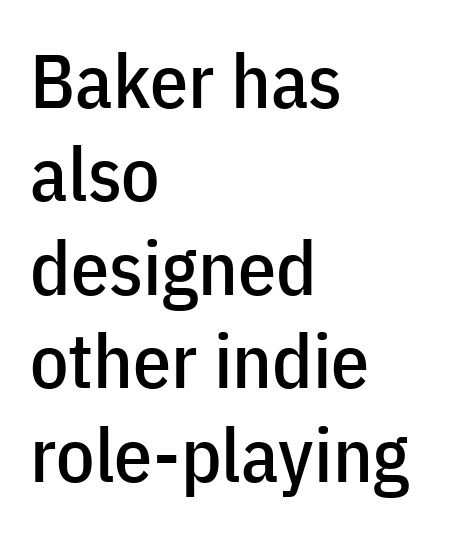
Note: no serifs on the glyphs. This sample has the flowing, uneven cadence of proportional lettering. If you drew a ruler down the left edge, every line would touch it. Beneath every word, the page is bare. The letters stand upright; this is a roman face.
